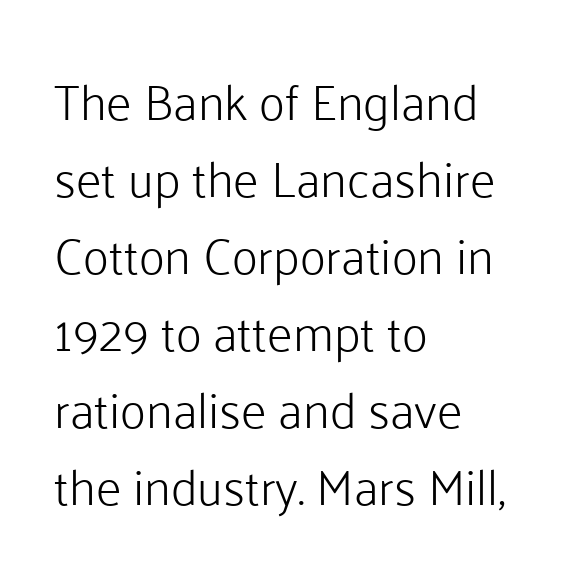
Regarding leading, the lines here are spaced in the standard way. A clean baseline with only descenders dipping below it. Characters remain perfectly vertical along every line. Compared with a typical body face, this is equally light or lighter still. The face used here is rendered with its standard letterfit. The passage shown is typed in a proportional face where columns would drift.
